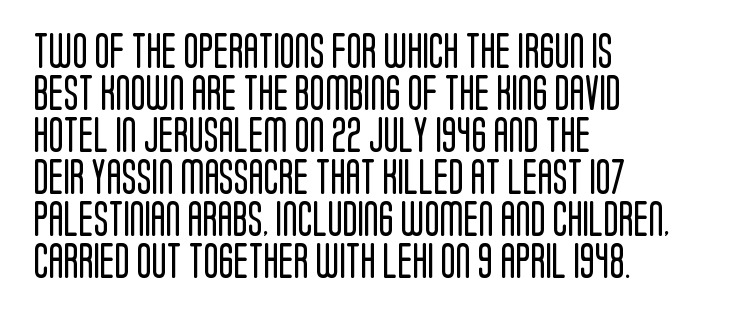
The image shows 35 px regular-weight, condensed sans-serif type, upright; set left-aligned, line spacing 1.2x, normal letter spacing, not underlined; low stroke contrast and a large x-height.
